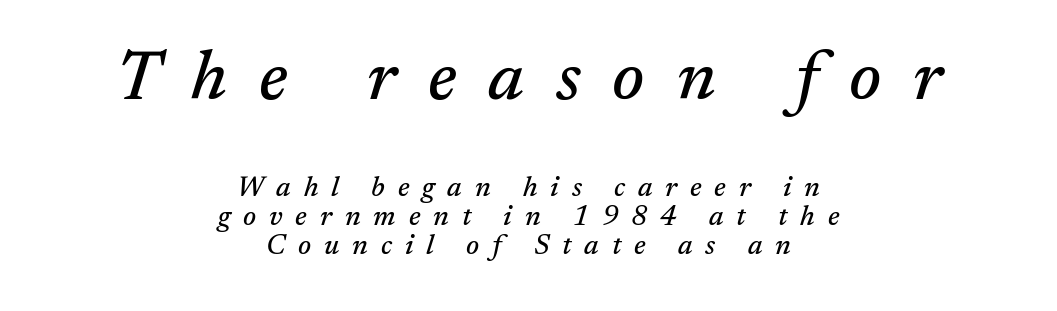
{"serif": "yes", "italic": "yes", "lean": "right", "slant_degrees": 17, "width": "normal", "stroke_contrast": "medium", "x_height": "medium", "monospaced": "no", "underline": "no", "align": "center", "line_spacing": "tight", "line_spacing_ratio": 1.04, "letter_spacing": "wide", "letter_spacing_em": 0.46, "larger_block": "first", "size_ratio": 2.46, "glyph_px": 69}
